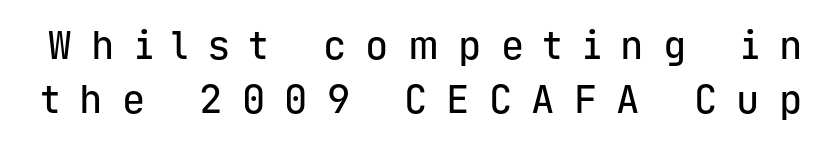
The image shows 39 px sans-serif type, upright, monospaced; set normal line spacing (1.38x), unusually wide letter spacing (+0.49 em), not underlined; low stroke contrast and a medium x-height.
